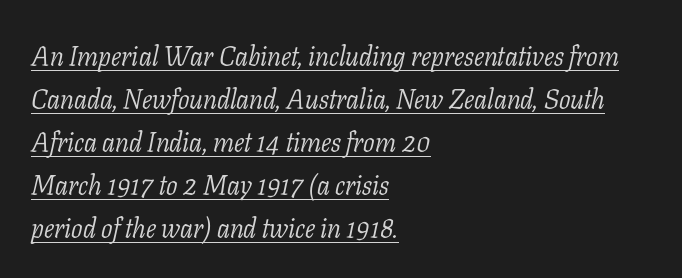
The image shows 27 px text type, italic (leaning right); set left-aligned, normal line spacing (1.59x), normal letter spacing, underlined.
